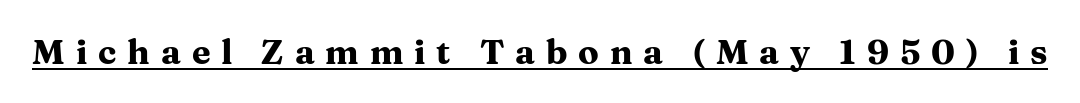
The image shows 34 px heavy, wide serif type, upright; set unusually wide letter spacing (+0.32 em), underlined; medium stroke contrast and a medium x-height.
